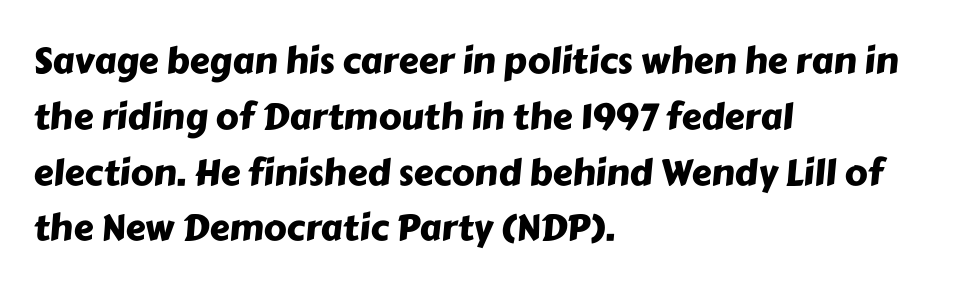
{"serif": "no", "width": "normal", "stroke_contrast": "low", "x_height": "medium", "monospaced": "no", "underline": "no", "align": "left", "line_spacing": "normal", "line_spacing_ratio": 1.55, "letter_spacing": "normal", "letter_spacing_em": 0.0, "glyph_px": 36}
